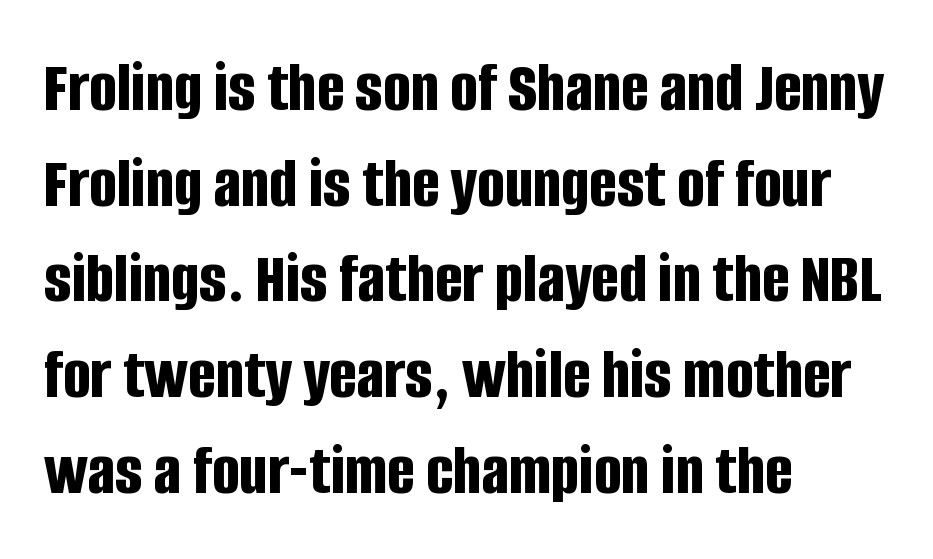
The image shows 73 px bold, condensed sans-serif type, upright; set left-aligned, normal line spacing (1.31x), normal letter spacing, not underlined; low stroke contrast and a large x-height.
